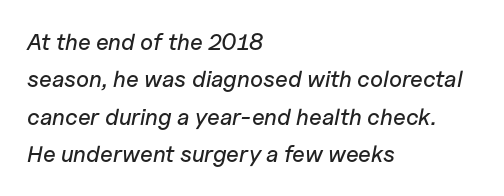
The image shows 23 px text type, italic (leaning right); set left-aligned, normal line spacing (1.63x), normal letter spacing, not underlined.
